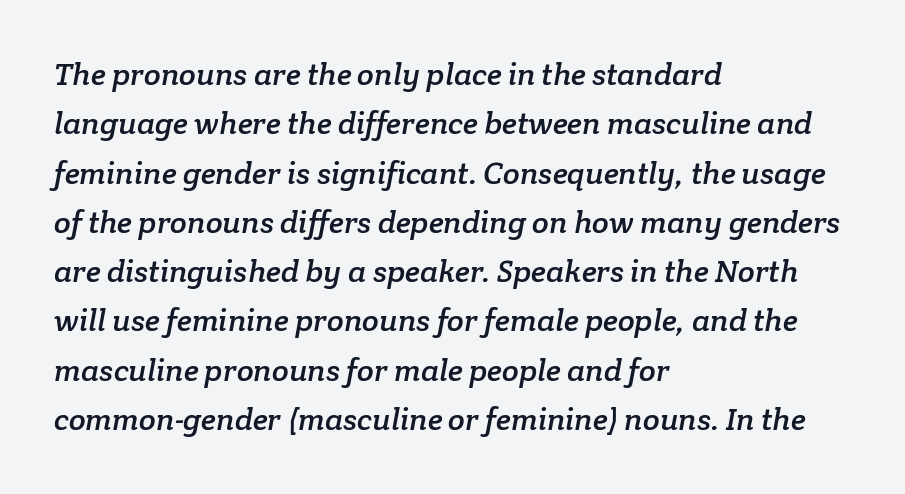
The face used here is proportionally spaced, like ordinary book or web type. If you drew a ruler down the left edge, every line would touch it. Does the type have serifs? Yes, each stem ends in a small foot. The block of text has a typical density, with ordinary space between rows. Nobody drew a line under any word here. You could call the tracking neutral — neither tight nor loose.
